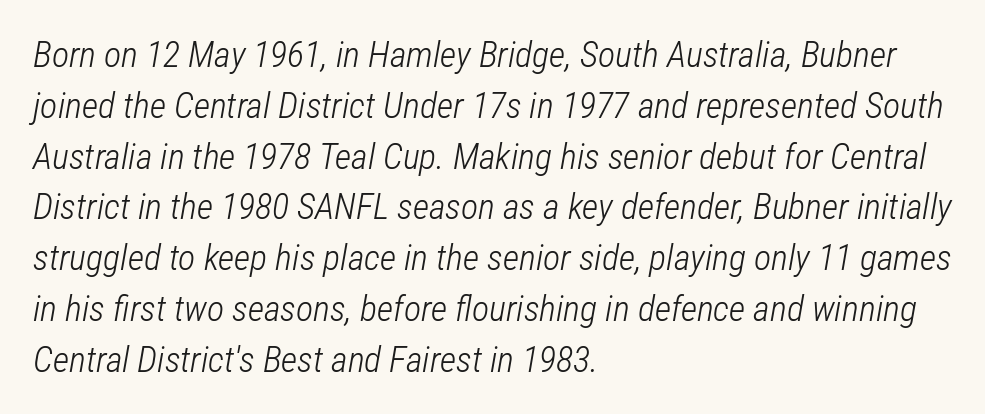
If you drew a line through each stem, it would be angled. The weight tops out at a normal text grade. The face used here is proportionally spaced, like ordinary book or web type. Letter spacing: default. Each row of text sits above clean, open space.
